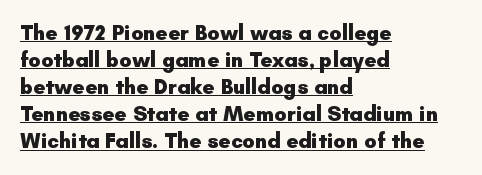
Q: Is the text bold? A: Yes.
Q: Is the text italic (slanted)? A: No, it is upright.
Q: Is the text underlined? A: Yes.
Q: How is the paragraph aligned? A: Left-aligned.
Q: Is the spacing between letters normal or unusually wide? A: Normal.
Q: Is the spacing between lines tight, normal or loose? A: Normal.
